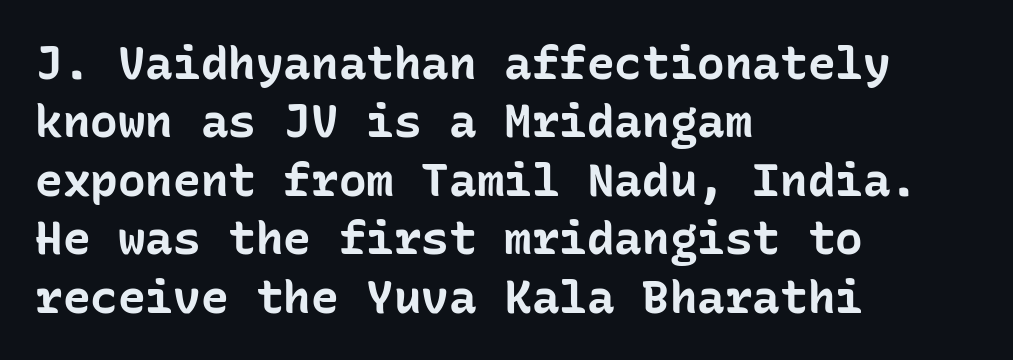
Q: Is the text bold? A: Yes.
Q: Is the text italic (slanted)? A: No, it is upright.
Q: Is the typeface a serif or a sans-serif typeface? A: Sans-serif.
Q: Is the text underlined? A: No.
Q: How is the paragraph aligned? A: Left-aligned.
Q: Is the spacing between letters normal or unusually wide? A: Normal.
Q: Is the spacing between lines tight, normal or loose? A: Normal.
Q: Width (condensed, normal, or wide)? A: Normal.
Q: Stroke contrast? A: Low.
Q: x-height? A: Medium.
Q: Monospaced? A: Yes.
